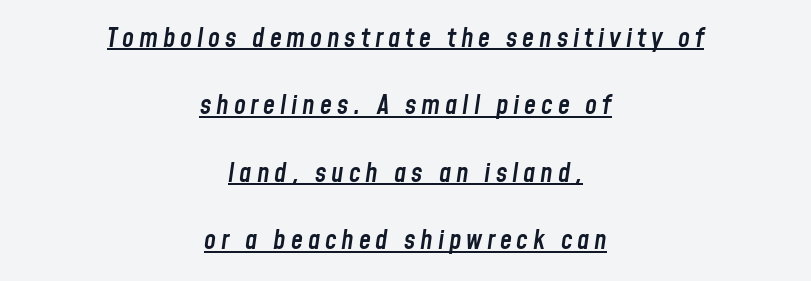
{"italic": "yes", "lean": "right", "slant_degrees": 8, "bold": "semi", "underline": "yes", "align": "center", "line_spacing": "loose", "line_spacing_ratio": 2.5, "glyph_px": 27}
